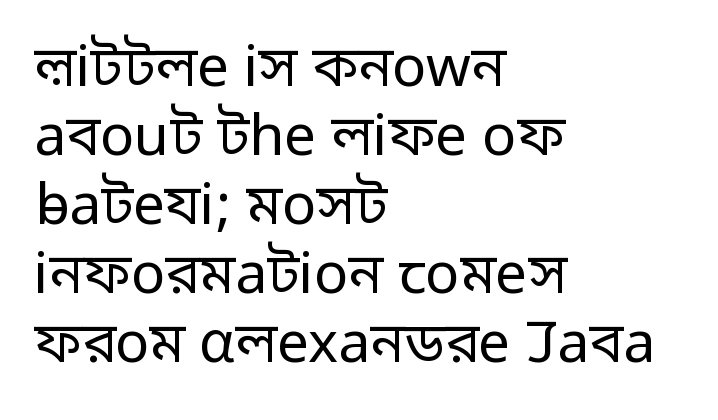
The image shows 57 px regular-weight sans-serif type, upright; set left-aligned, line spacing 1.21x, normal letter spacing, not underlined; low stroke contrast and a medium x-height.
